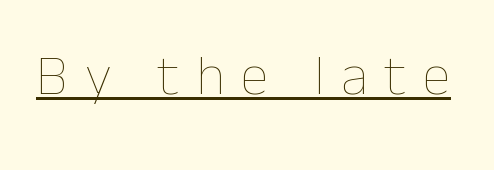
Unbolded letterforms with no extra heft. Style check: upright. Honestly, the letter spacing is so wide it's the main thing you notice. Proportional: the letters do not fall into vertical columns. Caption: lettering with a line underneath.
